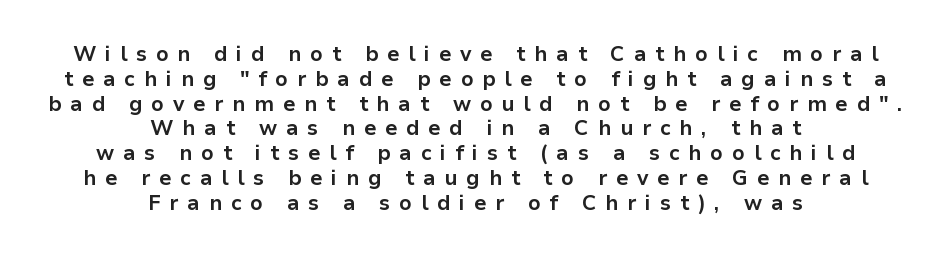
Q: Is the text bold? A: Yes.
Q: Is the text italic (slanted)? A: No, it is upright.
Q: Is the text underlined? A: No.
Q: How is the paragraph aligned? A: Centered.
Q: Is the spacing between letters normal or unusually wide? A: Unusually wide.
